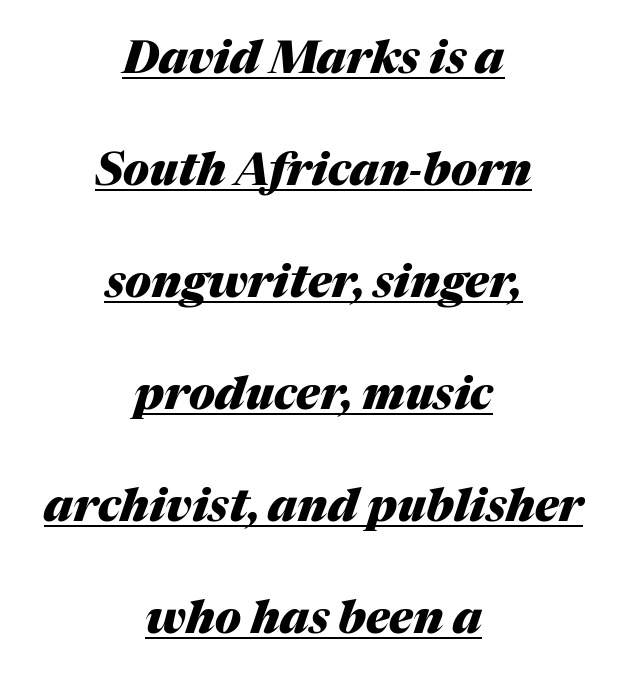
The image shows 45 px heavy type, italic (leaning right); set centered, loose line spacing (2.49x), normal letter spacing, underlined; medium stroke contrast and a medium x-height.
